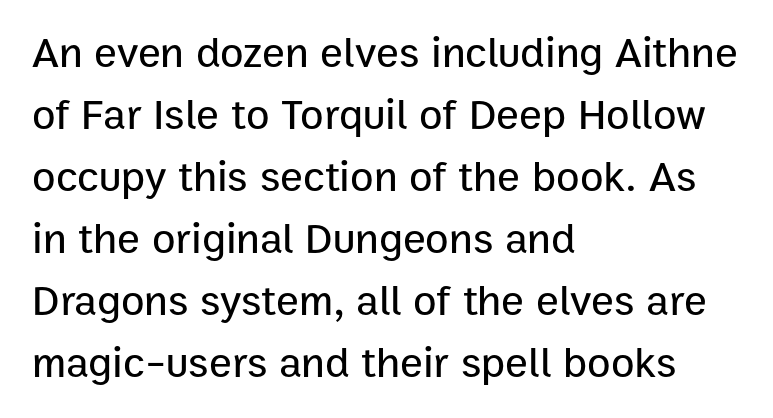
{"serif": "no", "italic": "no", "width": "normal", "stroke_contrast": "low", "x_height": "medium", "monospaced": "no", "underline": "no", "align": "left", "line_spacing": "normal", "line_spacing_ratio": 1.44, "letter_spacing": "normal", "letter_spacing_em": 0.0, "glyph_px": 43}
